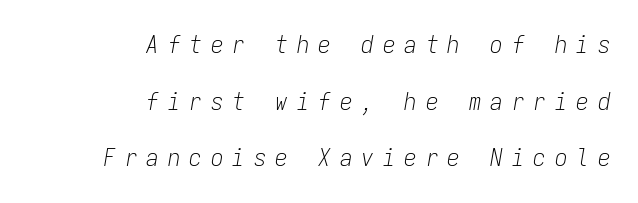
Q: Is the text bold? A: No.
Q: Is the text italic (slanted)? A: Yes, it leans right by about 9 degrees.
Q: Is the text underlined? A: No.
Q: How is the paragraph aligned? A: Right-aligned.
Q: Is the spacing between letters normal or unusually wide? A: Unusually wide.
Q: Is the spacing between lines tight, normal or loose? A: Loose.
